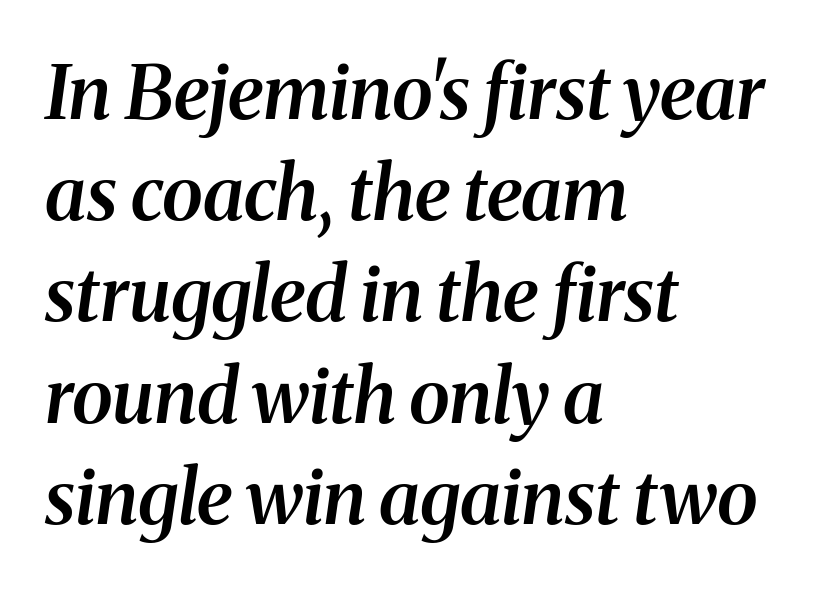
Q: Is the text bold? A: Semi-bold.
Q: Is the text italic (slanted)? A: Yes, it leans right by about 8 degrees.
Q: Is the typeface a serif or a sans-serif typeface? A: Serif.
Q: Is the text underlined? A: No.
Q: How is the paragraph aligned? A: Left-aligned.
Q: Is the spacing between letters normal or unusually wide? A: Normal.
Q: Is the spacing between lines tight, normal or loose? A: Normal.
Q: Width (condensed, normal, or wide)? A: Normal.
Q: Stroke contrast? A: Medium.
Q: x-height? A: Medium.
Q: Monospaced? A: No.
